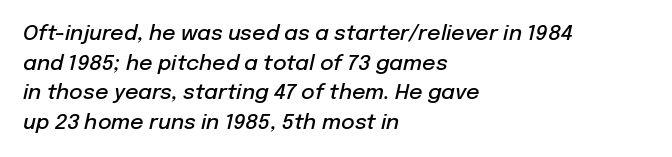
Q: Is the text bold? A: Semi-bold.
Q: Is the text italic (slanted)? A: Yes, it leans right by about 12 degrees.
Q: Is the text underlined? A: No.
Q: How is the paragraph aligned? A: Left-aligned.
Q: Is the spacing between letters normal or unusually wide? A: Normal.
Q: Is the spacing between lines tight, normal or loose? A: Normal.
